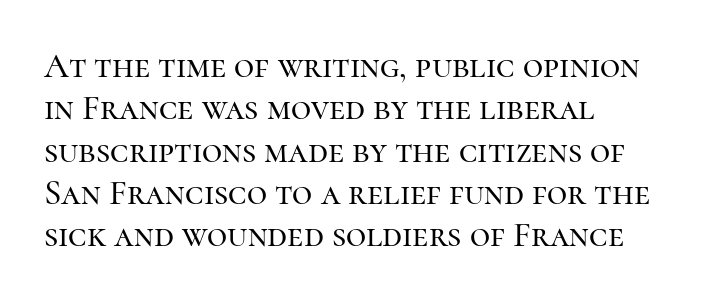
Think of a printed novel: that variable character pitch is what you see here. Tall strokes in this sample are plumb rather than angled. Leftover space on each line is placed entirely after the last word. Bare-footed words on every line. Glyph-to-glyph distance matches everyday printed text.
